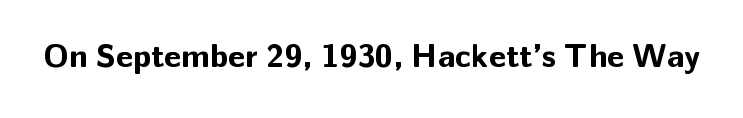
{"serif": "no", "italic": "no", "bold": "yes", "weight": "bold", "width": "normal", "stroke_contrast": "low", "x_height": "medium", "monospaced": "no", "underline": "no", "letter_spacing": "normal", "letter_spacing_em": 0.0, "glyph_px": 33}
